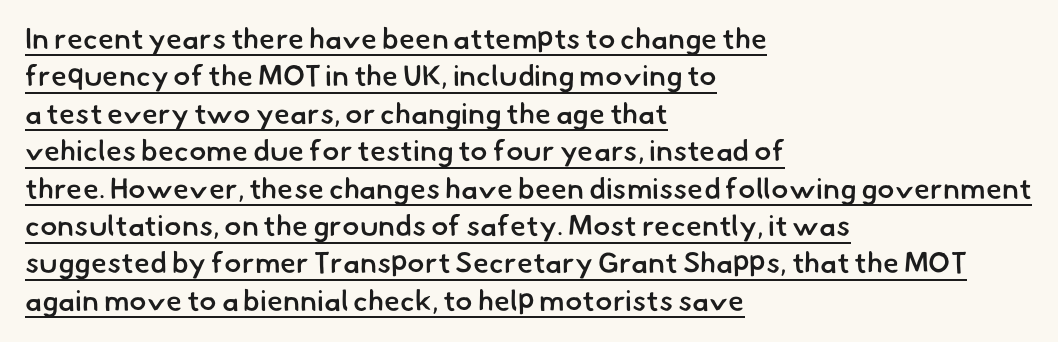
A typesetter would call this leading conventional body-copy spacing. The text was rendered using a sans face with plain stroke endings. Does the weight exceed regular? Yes, but only to semibold. Every row of glyphs begins at an identical x-position on the left. A typesetter would call this zero additional tracking.
